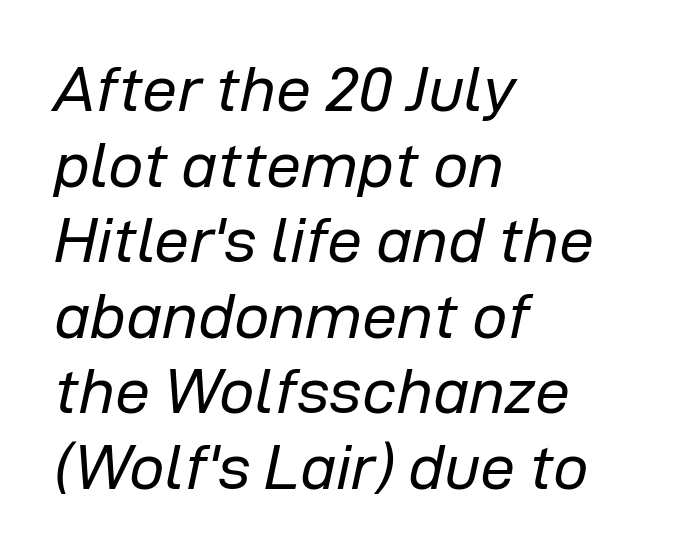
Q: Is the text bold? A: No.
Q: Is the text italic (slanted)? A: Yes, it leans right by about 12 degrees.
Q: Is the text underlined? A: No.
Q: How is the paragraph aligned? A: Left-aligned.
Q: Is the spacing between letters normal or unusually wide? A: Normal.
Q: Width (condensed, normal, or wide)? A: Normal.
Q: Stroke contrast? A: Low.
Q: x-height? A: Medium.
Q: Monospaced? A: No.
